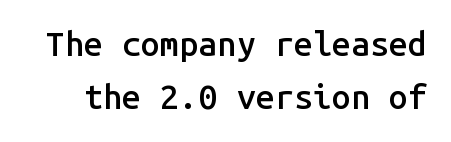
Q: Is the text bold? A: Semi-bold.
Q: Is the text italic (slanted)? A: No, it is upright.
Q: Is the typeface a serif or a sans-serif typeface? A: Sans-serif.
Q: Is the text underlined? A: No.
Q: Is the spacing between letters normal or unusually wide? A: Normal.
Q: Is the spacing between lines tight, normal or loose? A: Normal.
Q: Width (condensed, normal, or wide)? A: Normal.
Q: Stroke contrast? A: Low.
Q: x-height? A: Medium.
Q: Monospaced? A: Yes.
